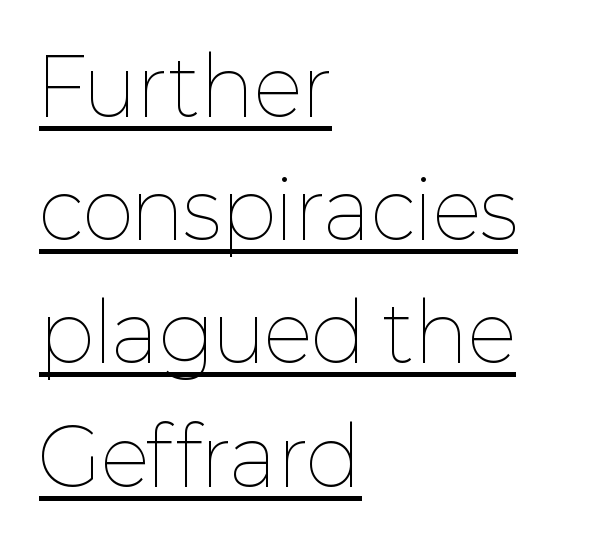
The image shows 79 px thin type, upright; set left-aligned, normal line spacing (1.56x), normal letter spacing, underlined; low stroke contrast and a medium x-height.
